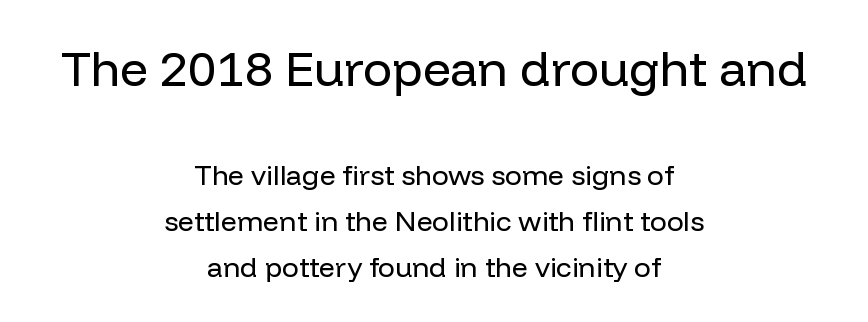
{"serif": "no", "italic": "no", "bold": "no", "weight": "regular", "width": "normal", "stroke_contrast": "low", "x_height": "medium", "monospaced": "no", "underline": "no", "align": "center", "line_spacing": "normal", "line_spacing_ratio": 1.65, "letter_spacing": "normal", "letter_spacing_em": 0.0, "larger_block": "first", "size_ratio": 1.75, "glyph_px": 49}
